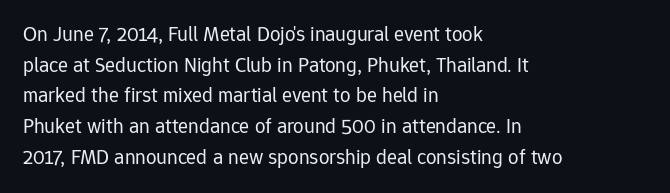
Q: Is the text bold? A: No.
Q: Is the text italic (slanted)? A: No, it is upright.
Q: Is the text underlined? A: No.
Q: How is the paragraph aligned? A: Left-aligned.
Q: Is the spacing between letters normal or unusually wide? A: Normal.
Q: Is the spacing between lines tight, normal or loose? A: Normal.
